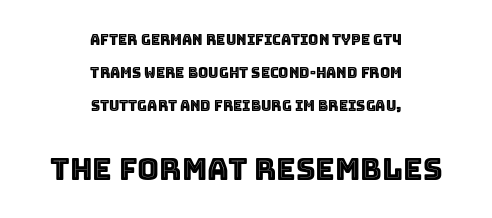
{"italic": "no", "width": "normal", "x_height": "large", "monospaced": "no", "underline": "no", "align": "center", "line_spacing": "loose", "line_spacing_ratio": 2.34, "letter_spacing": "normal", "letter_spacing_em": 0.0, "larger_block": "second", "size_ratio": 2.14, "glyph_px": 30}
